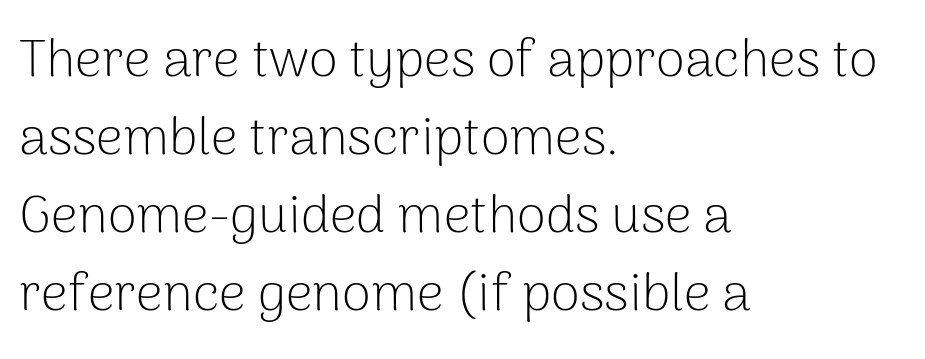
Note the varied advance widths — an 'i' is clearly narrower than an 'm'. The weight would be labelled regular, book, light, or lighter still. Horizontal alignment here is leftward, the default for most running prose. Underlining? Definitely not there. Compared with typical body copy, the letter spacing here is the same. The lettering stays uniformly vertical, giving the passage a roman look.
